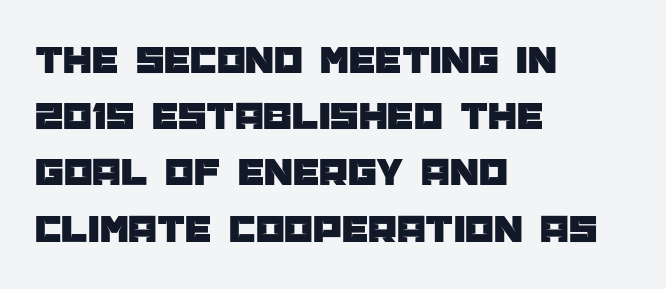
Q: Is the text italic (slanted)? A: No, it is upright.
Q: Is the typeface a serif or a sans-serif typeface? A: Sans-serif.
Q: Is the text underlined? A: No.
Q: How is the paragraph aligned? A: Left-aligned.
Q: Is the spacing between letters normal or unusually wide? A: Normal.
Q: Is the spacing between lines tight, normal or loose? A: Normal.
Q: Width (condensed, normal, or wide)? A: Normal.
Q: Stroke contrast? A: Low.
Q: x-height? A: Large.
Q: Monospaced? A: No.
